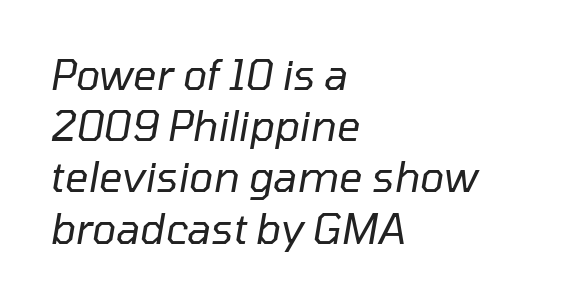
Q: Is the text bold? A: No.
Q: Is the text italic (slanted)? A: Yes, it leans right by about 10 degrees.
Q: Is the text underlined? A: No.
Q: How is the paragraph aligned? A: Left-aligned.
Q: Is the spacing between letters normal or unusually wide? A: Normal.
Q: Is the spacing between lines tight, normal or loose? A: Normal.
Q: Width (condensed, normal, or wide)? A: Normal.
Q: Stroke contrast? A: Low.
Q: x-height? A: Medium.
Q: Monospaced? A: No.
